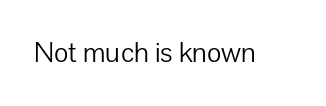
Type without underlining. Are there feet on the stems? There aren't — it's a sans. Spacing verdict: proportional, widths tailored to each character. The letterforms sit shoulder to shoulder at normal distance. The specimen reads as upright at a glance. The strokes carry an ordinary text weight at most.
